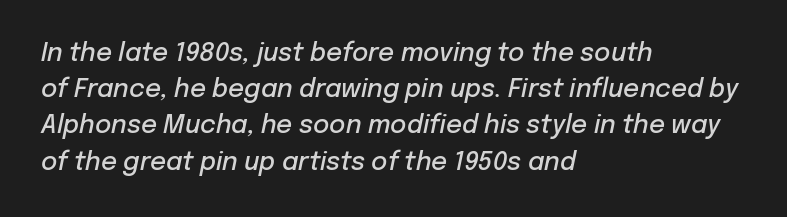
{"italic": "yes", "lean": "right", "slant_degrees": 12, "bold": "semi", "underline": "no", "align": "left", "line_spacing": "normal", "line_spacing_ratio": 1.45, "letter_spacing": "normal", "letter_spacing_em": 0.0, "glyph_px": 25}
